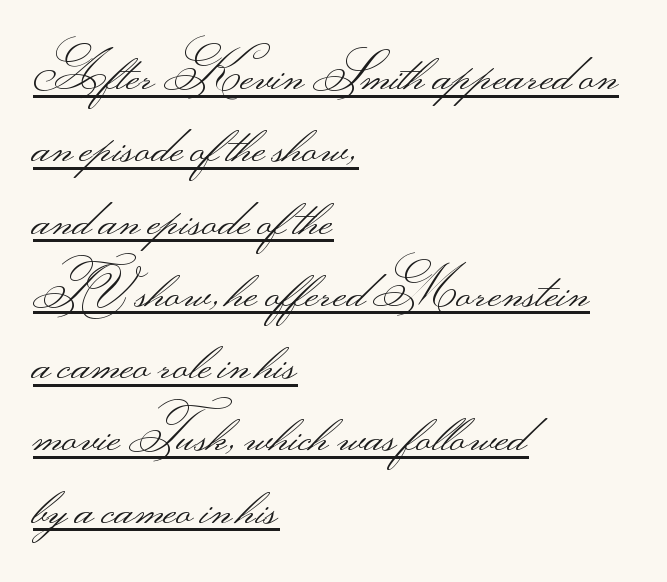
{"serif": "no", "bold": "no", "weight": "light", "width": "wide", "stroke_contrast": "medium", "monospaced": "no", "underline": "yes", "align": "left", "line_spacing": "normal", "line_spacing_ratio": 1.39, "letter_spacing": "normal", "letter_spacing_em": 0.0, "glyph_px": 52}
